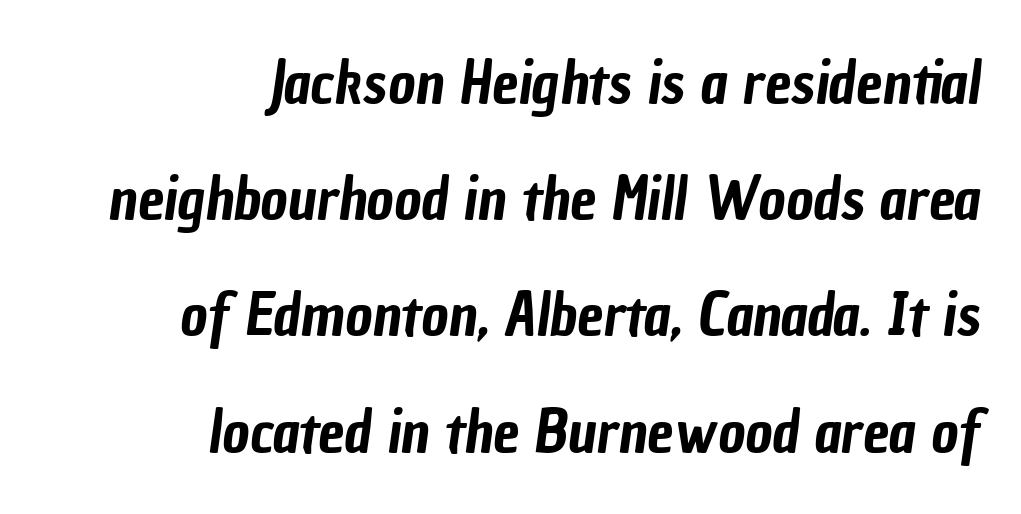
The image shows 59 px condensed sans-serif type; set right-aligned, loose line spacing (1.97x), normal letter spacing, not underlined; low stroke contrast and a medium x-height.
